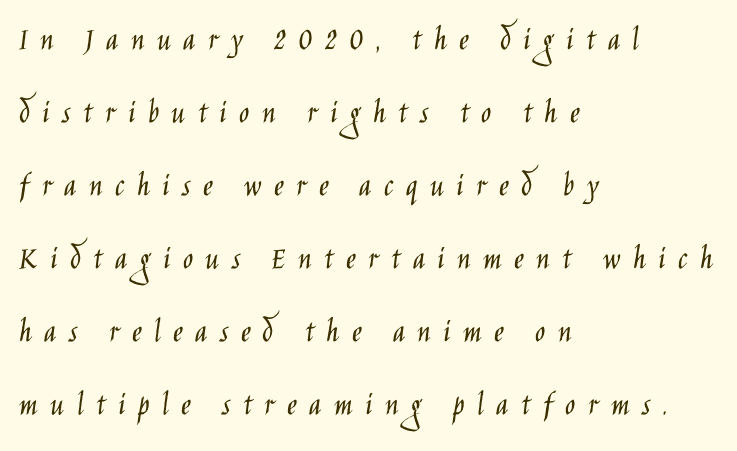
The image shows 34 px light, condensed sans-serif type; set left-aligned, loose line spacing (2.15x), unusually wide letter spacing (+0.36 em), not underlined; low stroke contrast and a large x-height.
